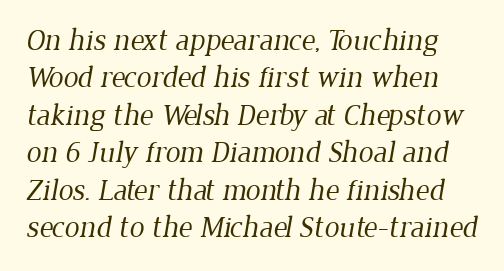
Q: Is the text bold? A: No.
Q: Is the typeface a serif or a sans-serif typeface? A: Serif.
Q: Is the text underlined? A: No.
Q: Is the spacing between letters normal or unusually wide? A: Normal.
Q: Is the spacing between lines tight, normal or loose? A: Normal.
Q: Width (condensed, normal, or wide)? A: Normal.
Q: Stroke contrast? A: Low.
Q: x-height? A: Medium.
Q: Monospaced? A: No.
